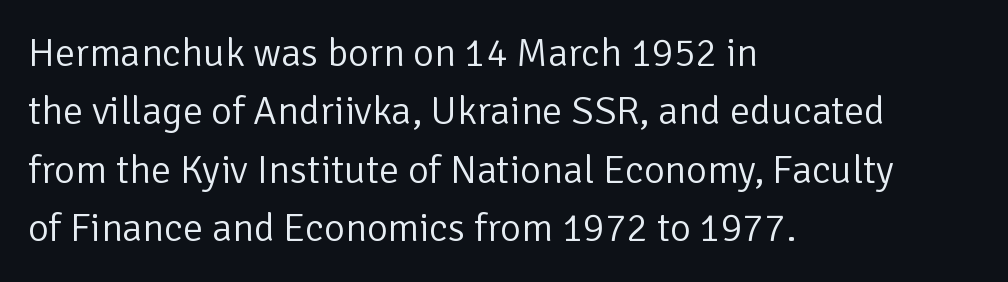
Every character sits straight up, as roman type does. The face used here is proportionally spaced, like ordinary book or web type. Weight class: somewhere from thin through regular. Does the leading feel generous? No, just average.
